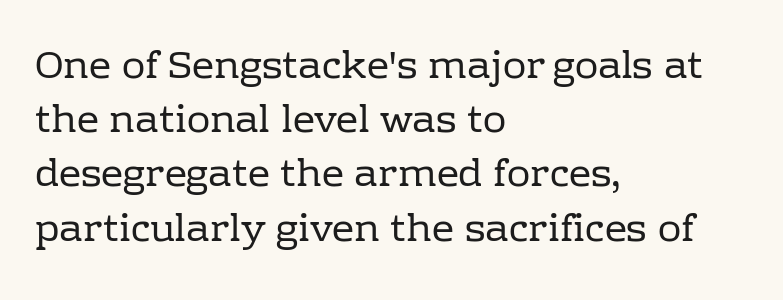
The string is rendered with underlining switched off. The horizontal fit of the characters is conventional and even. Compared with typical paragraphs, the rows here are spaced about the same. A serif font was chosen for this passage. The letters stand upright; this is a roman face. A typesetter would call this proportional, since set widths differ per character.
